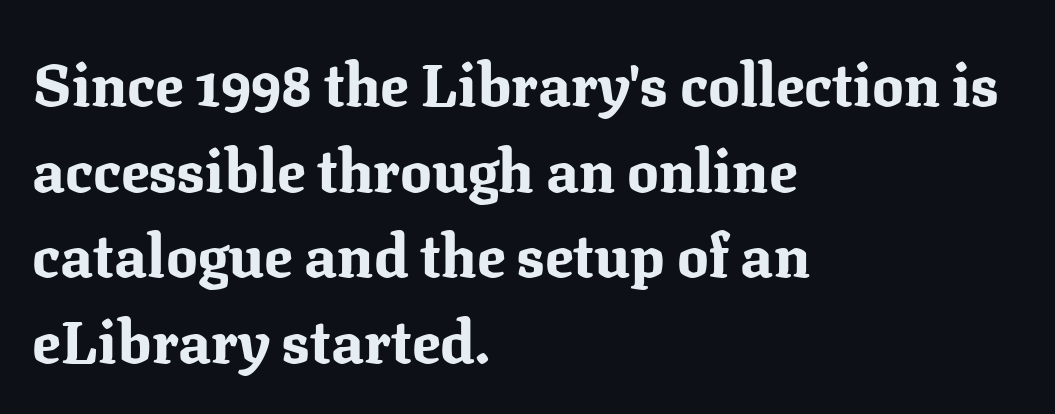
The image shows 59 px bold serif type, upright; set left-aligned, normal line spacing (1.45x), normal letter spacing, not underlined; medium stroke contrast and a medium x-height.
